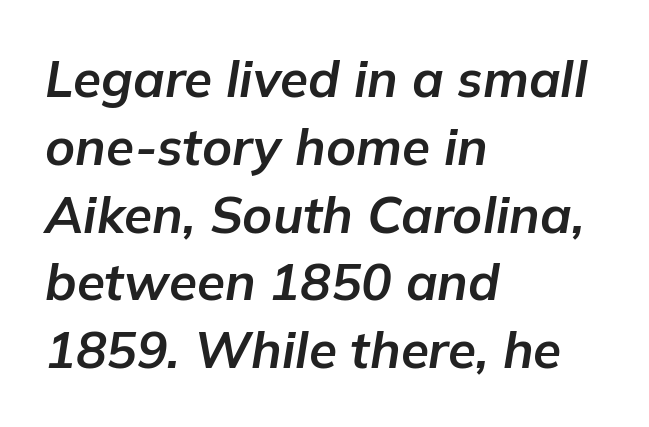
{"italic": "yes", "lean": "right", "slant_degrees": 9, "bold": "yes", "weight": "bold", "width": "normal", "stroke_contrast": "low", "x_height": "medium", "monospaced": "no", "underline": "no", "align": "left", "line_spacing": "normal", "line_spacing_ratio": 1.33, "letter_spacing": "normal", "letter_spacing_em": 0.0, "glyph_px": 51}
